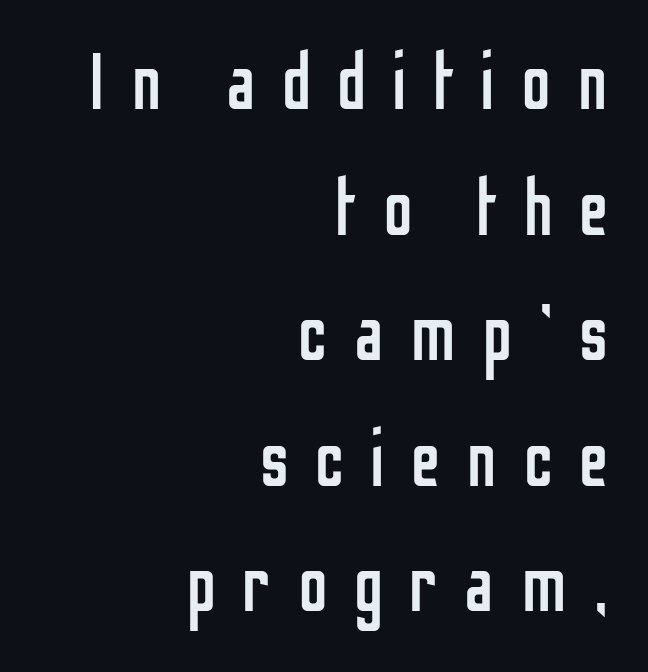
The compositor pushed each line to the right boundary. Short note: letters widely spaced. Heaviness? Minimal to ordinary, like unemphasized prose. The rendering uses a moderate line-height, typical for paragraphs. The type sits square on the baseline with zero lean. Looks like regular typesetting: each glyph gets only the width it needs.
